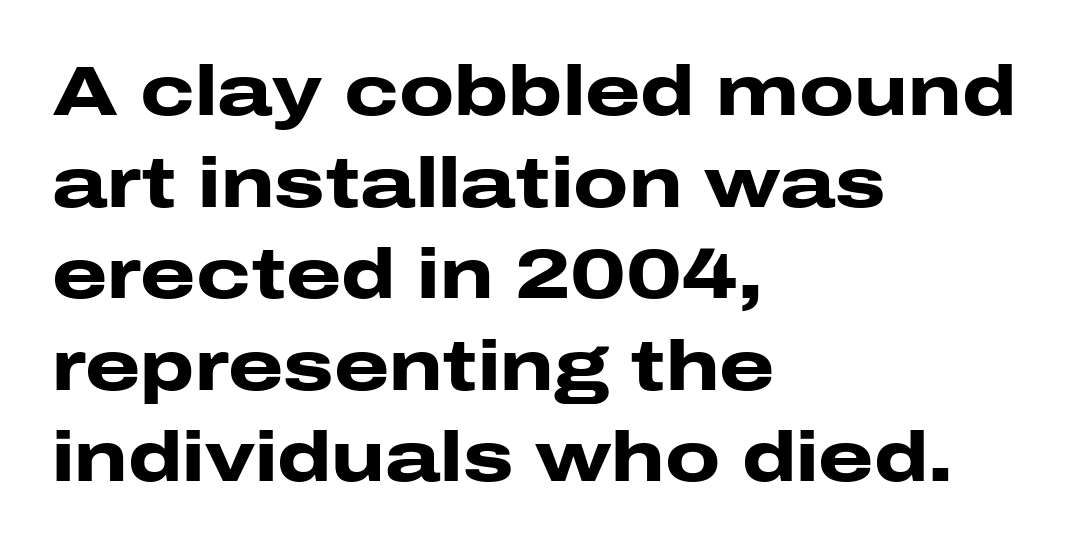
Q: Is the text bold? A: Yes.
Q: Is the text italic (slanted)? A: No, it is upright.
Q: Is the typeface a serif or a sans-serif typeface? A: Sans-serif.
Q: Is the text underlined? A: No.
Q: How is the paragraph aligned? A: Left-aligned.
Q: Is the spacing between letters normal or unusually wide? A: Normal.
Q: Is the spacing between lines tight, normal or loose? A: Normal.
Q: Width (condensed, normal, or wide)? A: Wide.
Q: Stroke contrast? A: Low.
Q: x-height? A: Medium.
Q: Monospaced? A: No.
